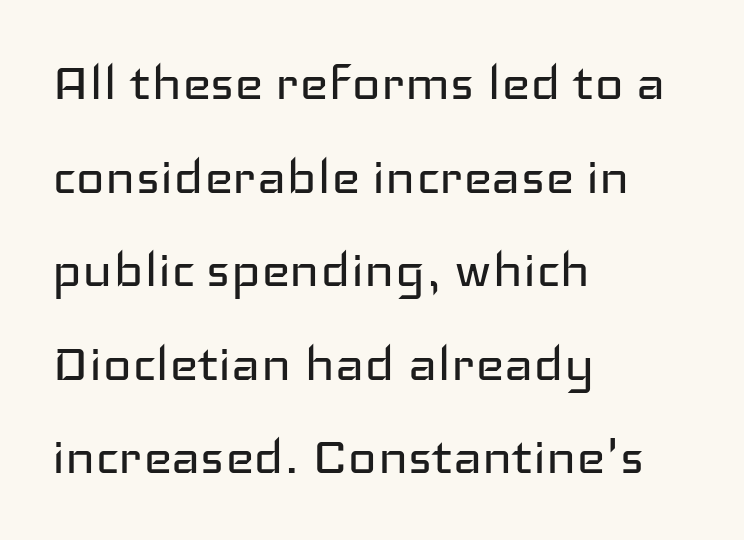
{"serif": "no", "italic": "no", "bold": "no", "weight": "regular", "width": "wide", "stroke_contrast": "low", "x_height": "medium", "monospaced": "no", "underline": "no", "align": "left", "line_spacing": "normal", "line_spacing_ratio": 1.51, "letter_spacing": "normal", "letter_spacing_em": 0.0, "glyph_px": 62}
